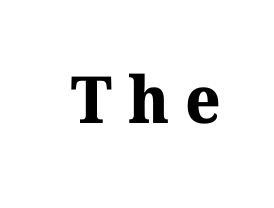
The image shows 65 px bold serif type; set unusually wide letter spacing (+0.25 em), not underlined; medium stroke contrast and a medium x-height.
